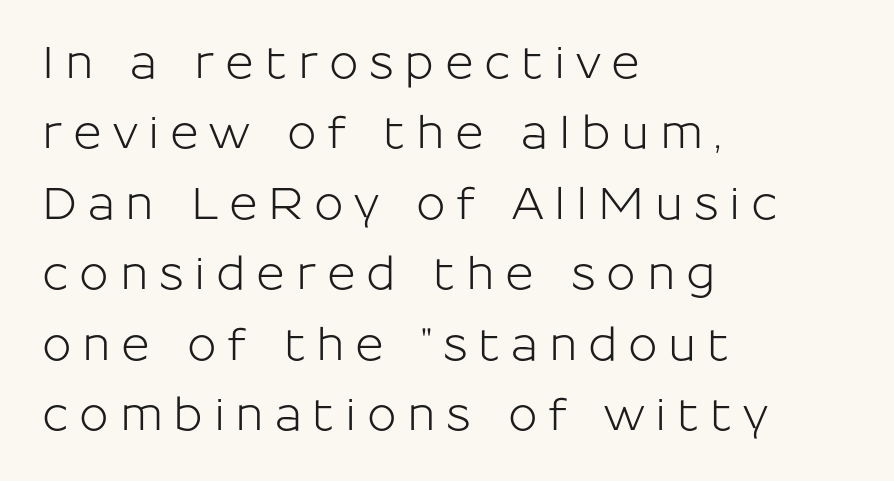
Q: Is the text italic (slanted)? A: No, it is upright.
Q: Is the typeface a serif or a sans-serif typeface? A: Sans-serif.
Q: Is the text underlined? A: No.
Q: How is the paragraph aligned? A: Left-aligned.
Q: Is the spacing between letters normal or unusually wide? A: Unusually wide.
Q: Is the spacing between lines tight, normal or loose? A: Normal.
Q: Width (condensed, normal, or wide)? A: Normal.
Q: Stroke contrast? A: Low.
Q: x-height? A: Medium.
Q: Monospaced? A: No.
